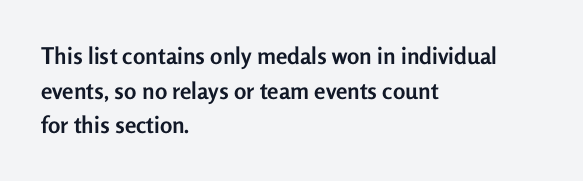
Q: Is the text bold? A: Yes.
Q: Is the text italic (slanted)? A: No, it is upright.
Q: Is the text underlined? A: No.
Q: How is the paragraph aligned? A: Left-aligned.
Q: Is the spacing between letters normal or unusually wide? A: Normal.
Q: Is the spacing between lines tight, normal or loose? A: Normal.
